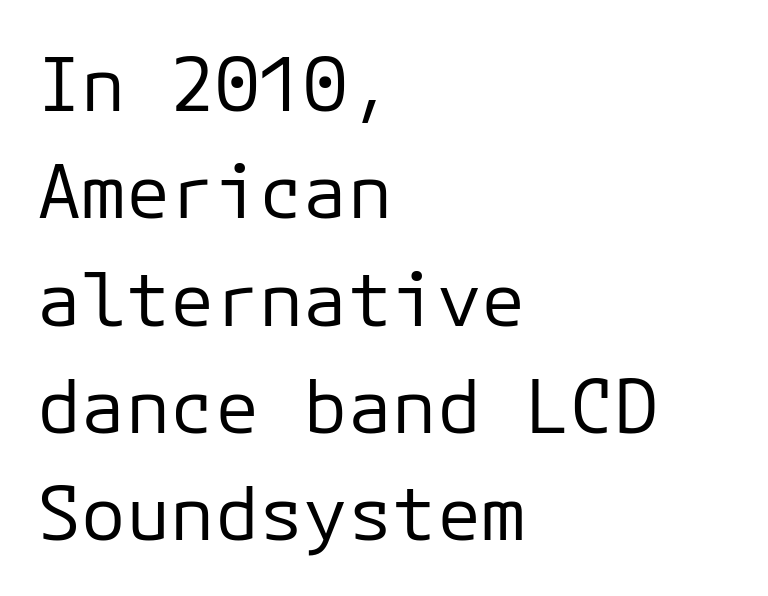
The image shows 74 px regular-weight sans-serif type, upright, monospaced; set left-aligned, normal line spacing (1.45x), normal letter spacing, not underlined; low stroke contrast and a medium x-height.
